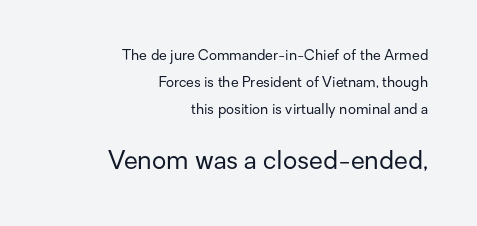
{"italic": "no", "bold": "no", "underline": "no", "align": "right", "line_spacing": "loose", "line_spacing_ratio": 1.93, "letter_spacing": "normal", "letter_spacing_em": 0.0, "larger_block": "second", "size_ratio": 1.79, "glyph_px": 25}
